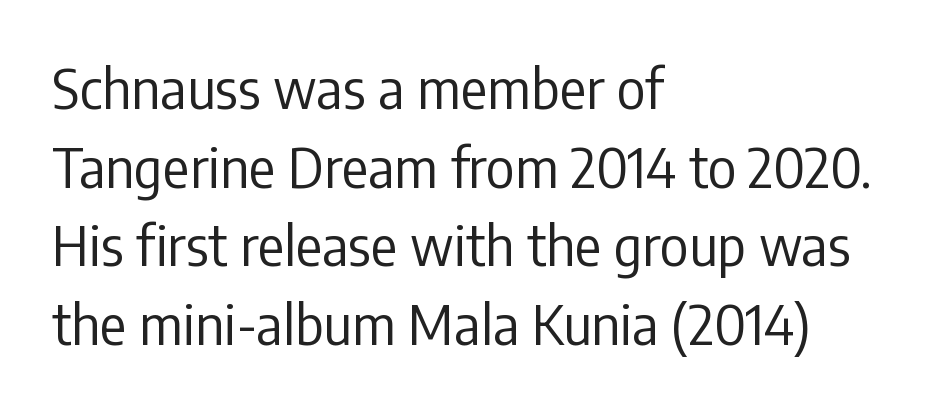
Q: Is the text bold? A: No.
Q: Is the text italic (slanted)? A: No, it is upright.
Q: Is the typeface a serif or a sans-serif typeface? A: Sans-serif.
Q: Is the text underlined? A: No.
Q: How is the paragraph aligned? A: Left-aligned.
Q: Is the spacing between letters normal or unusually wide? A: Normal.
Q: Is the spacing between lines tight, normal or loose? A: Normal.
Q: Width (condensed, normal, or wide)? A: Condensed.
Q: Stroke contrast? A: Low.
Q: x-height? A: Medium.
Q: Monospaced? A: No.
